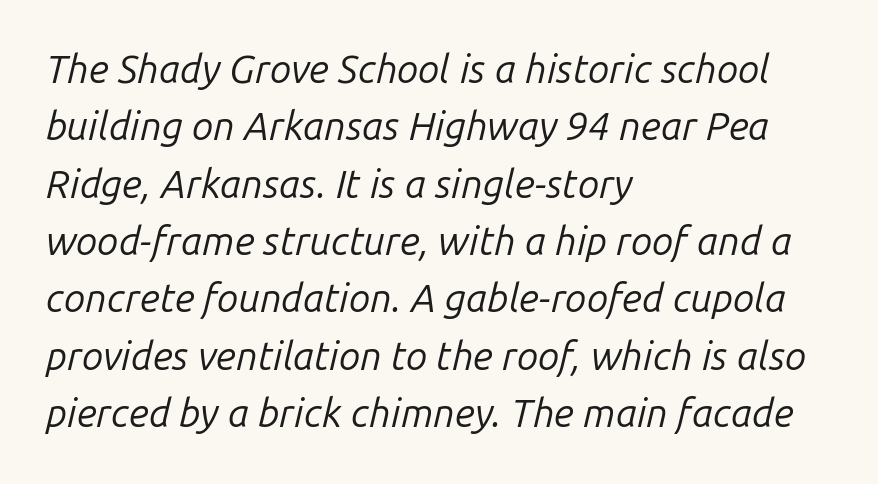
Q: Is the text bold? A: No.
Q: Is the text italic (slanted)? A: Yes, it leans right by about 14 degrees.
Q: Is the text underlined? A: No.
Q: How is the paragraph aligned? A: Left-aligned.
Q: Is the spacing between letters normal or unusually wide? A: Normal.
Q: Is the spacing between lines tight, normal or loose? A: Normal.
Q: Width (condensed, normal, or wide)? A: Normal.
Q: Stroke contrast? A: Low.
Q: x-height? A: Medium.
Q: Monospaced? A: No.
